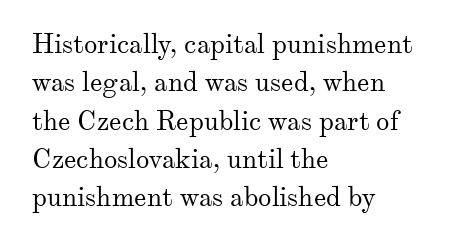
Every row of glyphs begins at an identical x-position on the left. A roman cut, with each character standing at attention. Does the leading feel generous? No, just average. The tracking reads as untouched default to a designer's eye.
